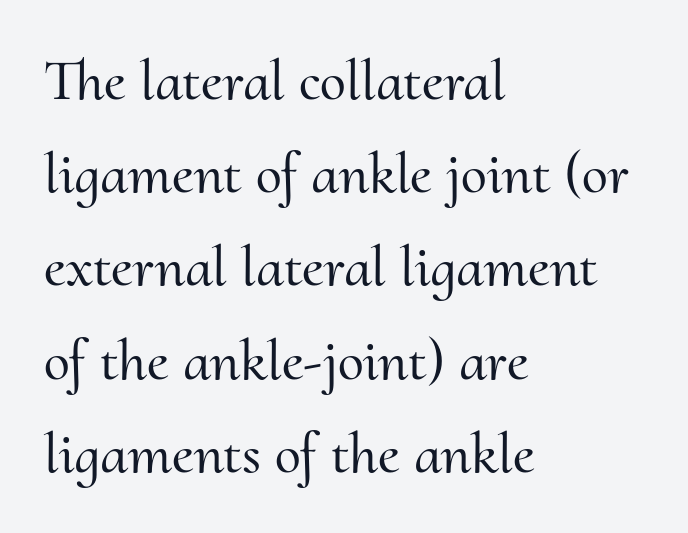
{"serif": "yes", "italic": "no", "width": "normal", "stroke_contrast": "medium", "x_height": "small", "monospaced": "no", "underline": "no", "align": "left", "line_spacing": "normal", "line_spacing_ratio": 1.58, "letter_spacing": "normal", "letter_spacing_em": 0.0, "glyph_px": 59}
